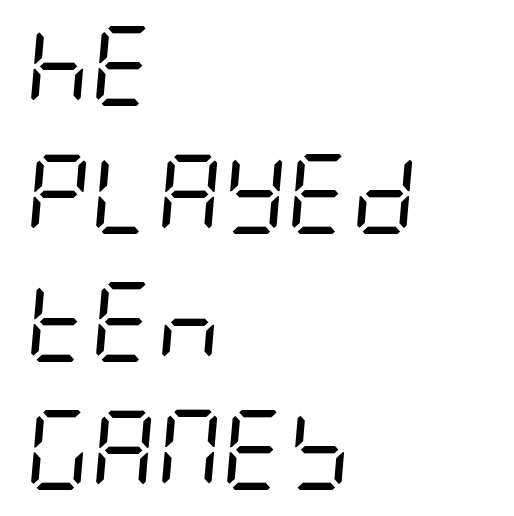
The image shows 80 px regular-weight, condensed type, italic (leaning right); set left-aligned, normal line spacing (1.6x), normal letter spacing, not underlined; low stroke contrast and a large x-height.
